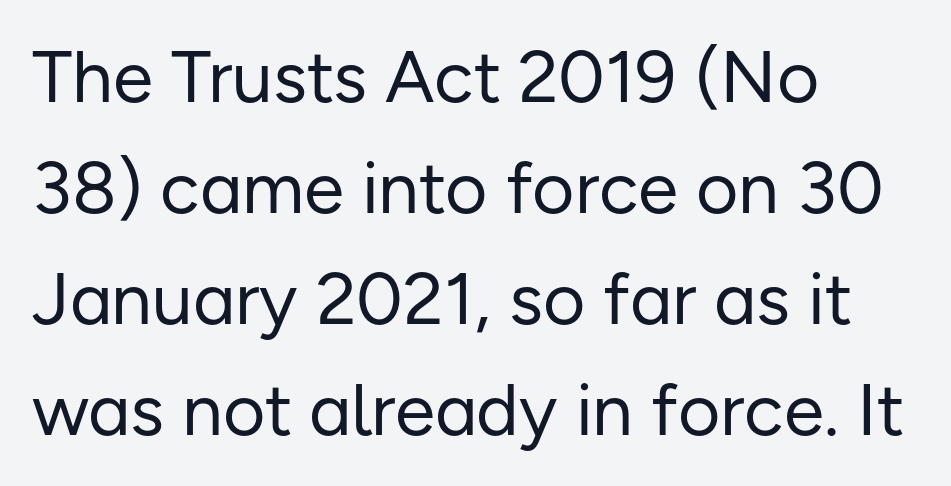
Q: Is the text bold? A: No.
Q: Is the text italic (slanted)? A: No, it is upright.
Q: Is the typeface a serif or a sans-serif typeface? A: Sans-serif.
Q: Is the text underlined? A: No.
Q: How is the paragraph aligned? A: Left-aligned.
Q: Is the spacing between letters normal or unusually wide? A: Normal.
Q: Is the spacing between lines tight, normal or loose? A: Normal.
Q: Width (condensed, normal, or wide)? A: Normal.
Q: Stroke contrast? A: Low.
Q: x-height? A: Medium.
Q: Monospaced? A: No.
